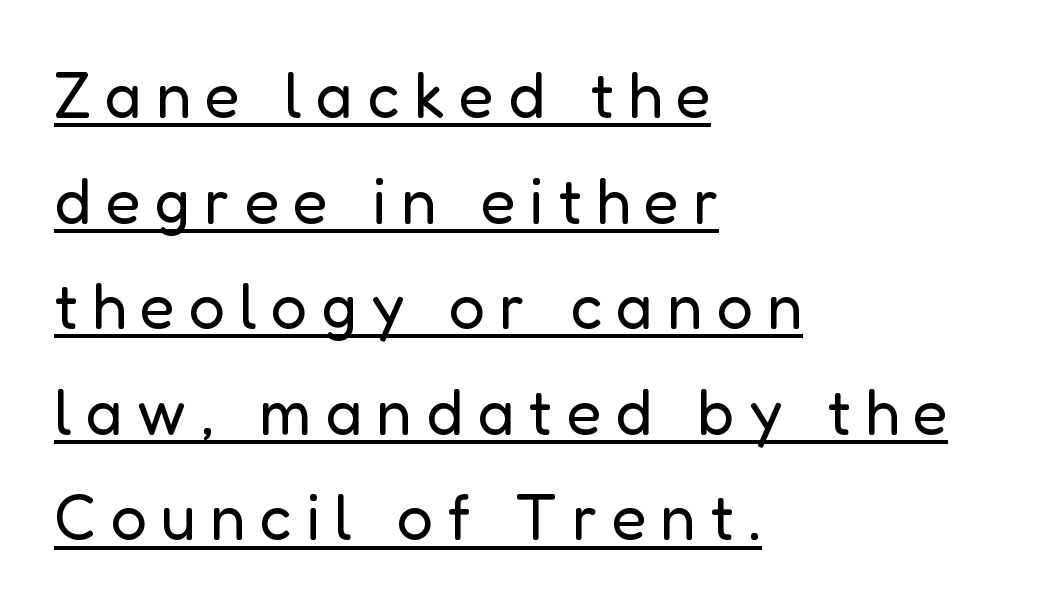
{"serif": "no", "italic": "no", "bold": "no", "weight": "regular", "width": "normal", "stroke_contrast": "low", "x_height": "medium", "monospaced": "no", "underline": "yes", "align": "left", "line_spacing": "normal", "line_spacing_ratio": 1.65, "letter_spacing": "wide", "letter_spacing_em": 0.22, "glyph_px": 64}
